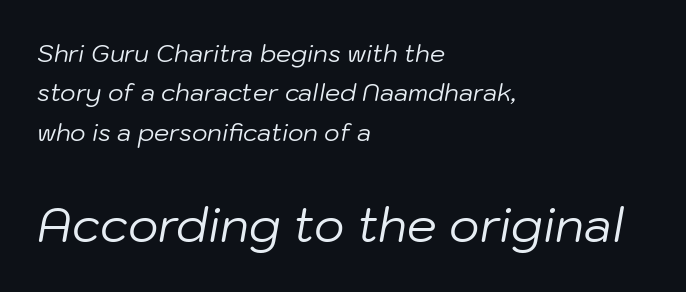
The image shows 47 px regular-weight type, italic (leaning right); set left-aligned, normal line spacing (1.64x), normal letter spacing, not underlined; the second (bottom) block is 1.96x larger; low stroke contrast and a medium x-height.
